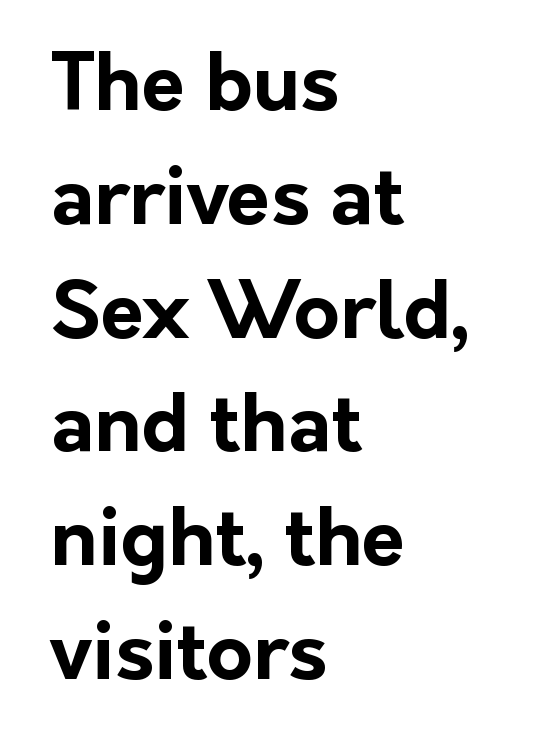
{"serif": "no", "italic": "no", "bold": "yes", "weight": "bold", "width": "normal", "stroke_contrast": "low", "x_height": "medium", "monospaced": "no", "underline": "no", "align": "left", "line_spacing": "normal", "line_spacing_ratio": 1.44, "letter_spacing": "normal", "letter_spacing_em": 0.0, "glyph_px": 79}
